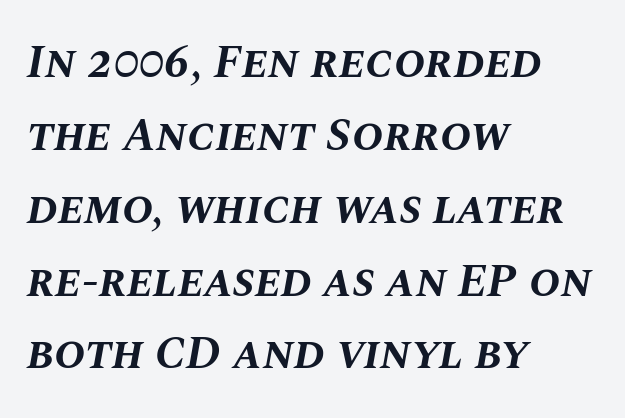
The image shows 47 px bold type, italic (leaning right); set left-aligned, normal line spacing (1.55x), normal letter spacing, not underlined; medium stroke contrast and a large x-height.
